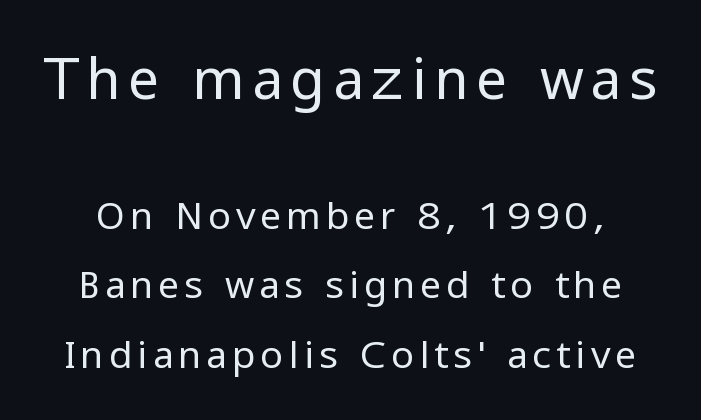
{"serif": "no", "italic": "no", "bold": "no", "weight": "regular", "width": "normal", "stroke_contrast": "low", "x_height": "medium", "monospaced": "no", "underline": "no", "line_spacing_ratio": 1.82, "larger_block": "first", "size_ratio": 1.5, "glyph_px": 57}
